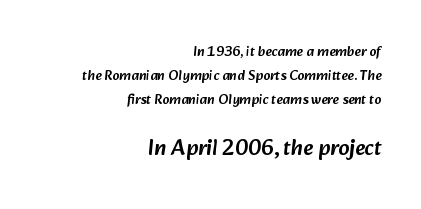
Type without underlining. Visually the block forms a straight wall on the right and a jagged coastline on the left. Compared with typical body copy, the letter spacing here is the same. Which chunk is bigger? The second one — the bottom block dwarfs the top.
